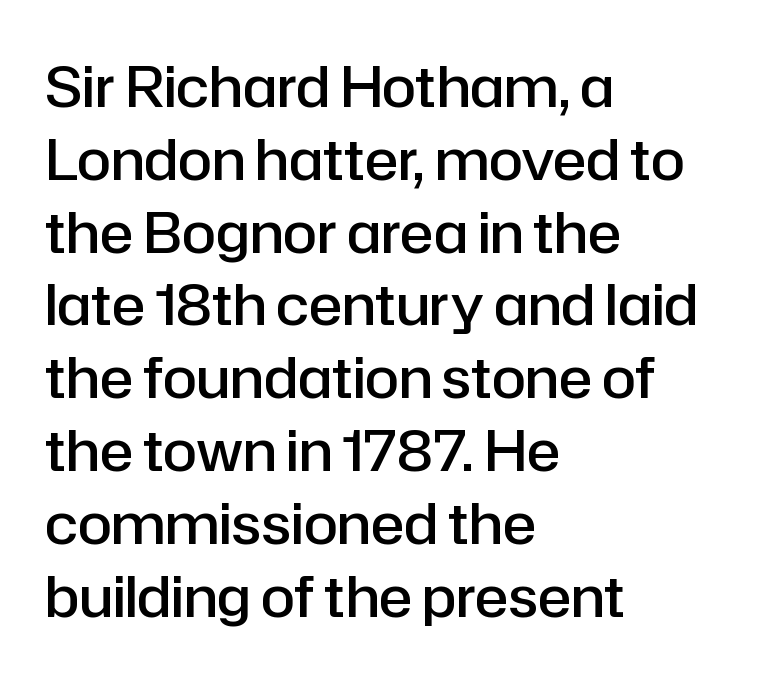
{"serif": "no", "italic": "no", "bold": "semi", "weight": "semibold", "width": "normal", "stroke_contrast": "low", "x_height": "medium", "monospaced": "no", "underline": "no", "align": "left", "line_spacing": "normal", "line_spacing_ratio": 1.3, "letter_spacing": "normal", "letter_spacing_em": 0.0, "glyph_px": 56}
